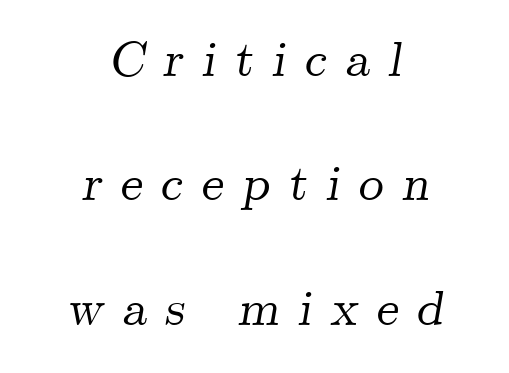
Q: Is the text italic (slanted)? A: Yes, it leans right by about 9 degrees.
Q: Is the typeface a serif or a sans-serif typeface? A: Serif.
Q: Is the text underlined? A: No.
Q: How is the paragraph aligned? A: Centered.
Q: Is the spacing between letters normal or unusually wide? A: Unusually wide.
Q: Is the spacing between lines tight, normal or loose? A: Loose.
Q: Width (condensed, normal, or wide)? A: Normal.
Q: Stroke contrast? A: Medium.
Q: x-height? A: Small.
Q: Monospaced? A: No.
